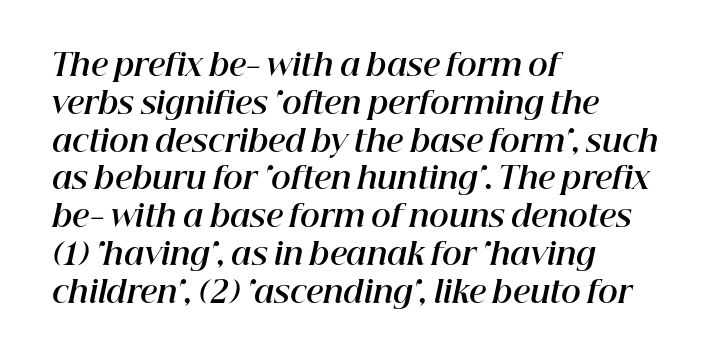
Q: Is the text bold? A: Yes.
Q: Is the text italic (slanted)? A: Yes, it leans right by about 12 degrees.
Q: Is the text underlined? A: No.
Q: How is the paragraph aligned? A: Left-aligned.
Q: Is the spacing between letters normal or unusually wide? A: Normal.
Q: Is the spacing between lines tight, normal or loose? A: Normal.
Q: Width (condensed, normal, or wide)? A: Normal.
Q: Stroke contrast? A: High.
Q: x-height? A: Medium.
Q: Monospaced? A: No.
